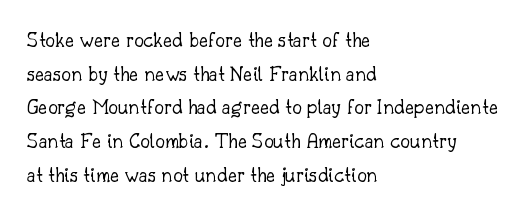
Unbolded letterforms with no extra heft. The letterforms sit shoulder to shoulder at normal distance. Line spacing here is normal. Glance below the letters and you will spot only blank space. Visually the block forms a straight wall on the left and a jagged coastline on the right.
